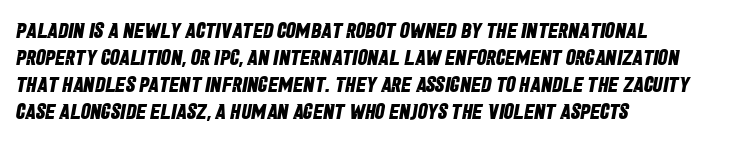
Q: Is the text bold? A: Yes.
Q: Is the text underlined? A: No.
Q: How is the paragraph aligned? A: Left-aligned.
Q: Is the spacing between letters normal or unusually wide? A: Normal.
